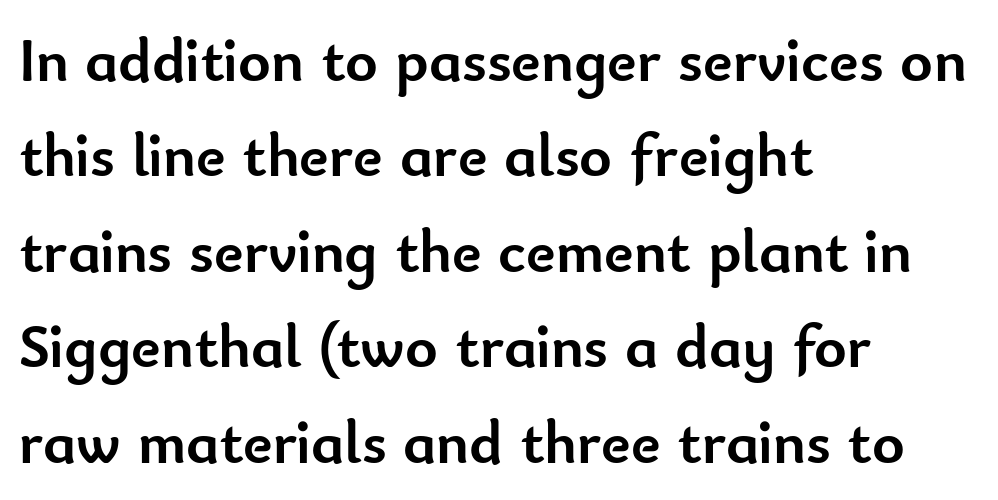
Q: Is the text bold? A: Yes.
Q: Is the text italic (slanted)? A: No, it is upright.
Q: Is the typeface a serif or a sans-serif typeface? A: Sans-serif.
Q: Is the text underlined? A: No.
Q: How is the paragraph aligned? A: Left-aligned.
Q: Is the spacing between letters normal or unusually wide? A: Normal.
Q: Is the spacing between lines tight, normal or loose? A: Normal.
Q: Width (condensed, normal, or wide)? A: Normal.
Q: Stroke contrast? A: Low.
Q: x-height? A: Small.
Q: Monospaced? A: No.
